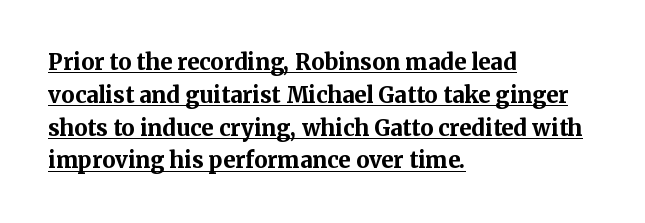
The image shows 22 px bold type, upright; set left-aligned, normal line spacing (1.49x), normal letter spacing, underlined.
